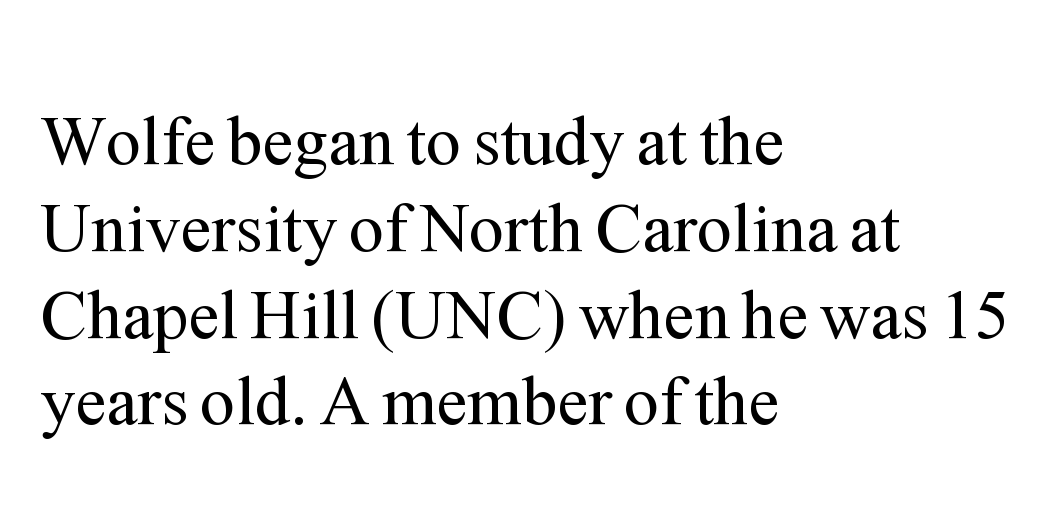
The letters carry serifs — small finishing strokes at the ends of their stems. Stems here are at most as thick as an everyday book face. Do the characters align in a grid? No, the font is proportional. Posture: straight, roman, zero tilt. You could call the tracking neutral — neither tight nor loose. This rendering uses left alignment, leaving the right contour irregular.
